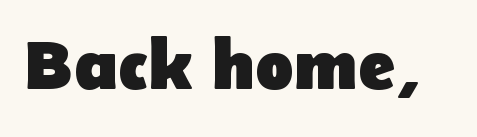
Q: Is the text bold? A: Yes.
Q: Is the text italic (slanted)? A: No, it is upright.
Q: Is the typeface a serif or a sans-serif typeface? A: Sans-serif.
Q: Is the text underlined? A: No.
Q: Is the spacing between letters normal or unusually wide? A: Normal.
Q: Width (condensed, normal, or wide)? A: Normal.
Q: Stroke contrast? A: Low.
Q: x-height? A: Medium.
Q: Monospaced? A: No.
